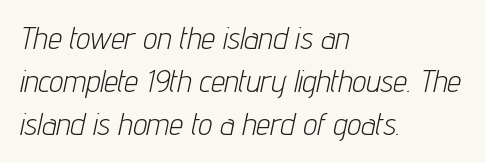
The image shows 31 px light, condensed type, italic (leaning right); set left-aligned, normal line spacing (1.39x), normal letter spacing, not underlined; low stroke contrast and a medium x-height.
